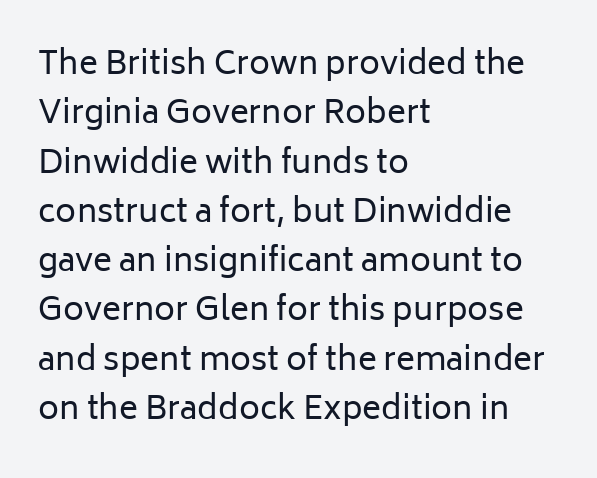
Q: Is the text bold? A: No.
Q: Is the text italic (slanted)? A: No, it is upright.
Q: Is the typeface a serif or a sans-serif typeface? A: Sans-serif.
Q: Is the text underlined? A: No.
Q: How is the paragraph aligned? A: Left-aligned.
Q: Is the spacing between letters normal or unusually wide? A: Normal.
Q: Is the spacing between lines tight, normal or loose? A: Normal.
Q: Width (condensed, normal, or wide)? A: Normal.
Q: Stroke contrast? A: Low.
Q: x-height? A: Medium.
Q: Monospaced? A: No.
